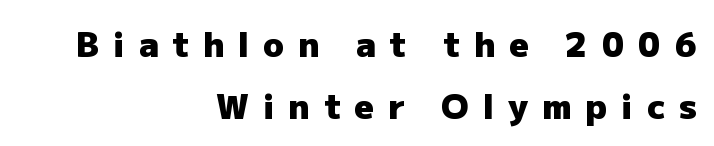
Do the letters lean? They stand straight. Notice how thick the strokes are: this is what a full bold looks like. Plain, unruled lines of type. Each letter's strokes conclude bluntly, with no projecting serifs. Think of a printed novel: that variable character pitch is what you see here.
